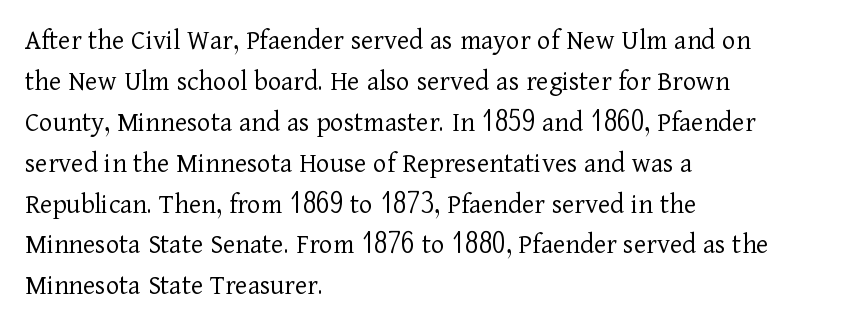
Q: Is the text bold? A: No.
Q: Is the text italic (slanted)? A: No, it is upright.
Q: Is the typeface a serif or a sans-serif typeface? A: Serif.
Q: Is the text underlined? A: No.
Q: How is the paragraph aligned? A: Left-aligned.
Q: Is the spacing between letters normal or unusually wide? A: Normal.
Q: Is the spacing between lines tight, normal or loose? A: Normal.
Q: Width (condensed, normal, or wide)? A: Normal.
Q: Stroke contrast? A: Low.
Q: x-height? A: Medium.
Q: Monospaced? A: No.
